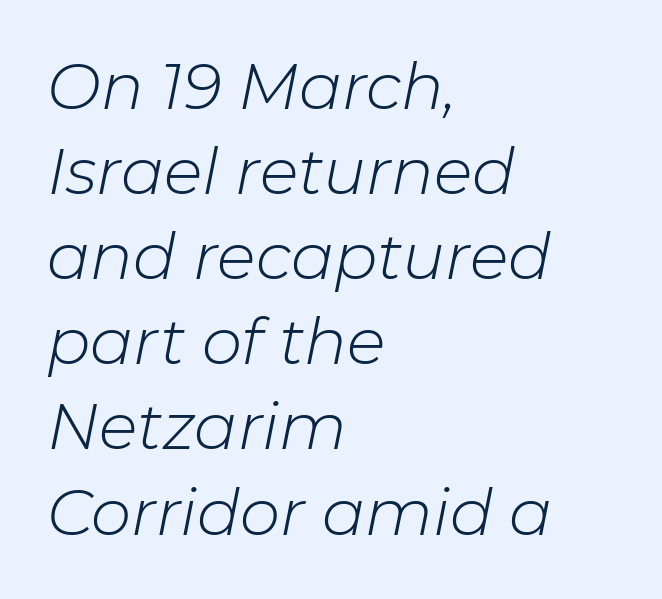
The image shows 64 px light type, italic (leaning right); set left-aligned, normal line spacing (1.33x), normal letter spacing, not underlined; low stroke contrast and a medium x-height.
